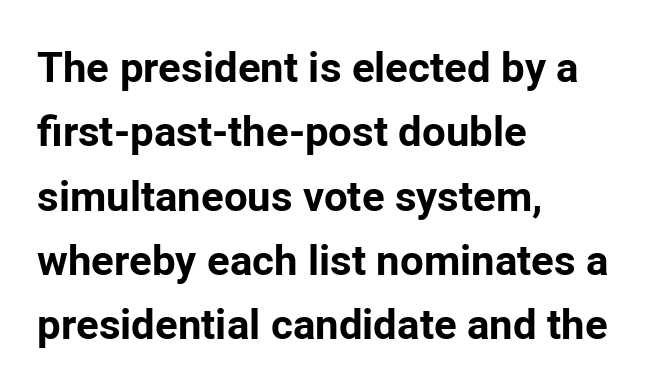
The image shows 42 px bold sans-serif type, upright; set left-aligned, normal line spacing (1.53x), normal letter spacing, not underlined; low stroke contrast and a medium x-height.
